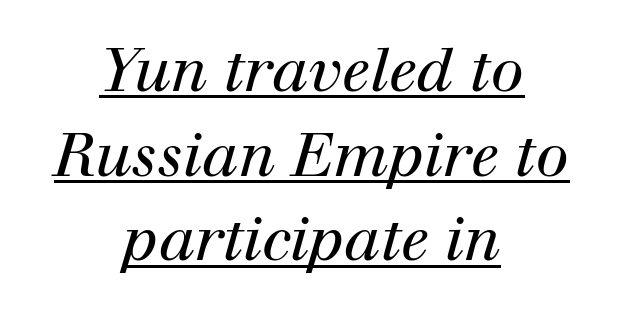
Q: Is the text bold? A: No.
Q: Is the text italic (slanted)? A: Yes, it leans right by about 12 degrees.
Q: Is the typeface a serif or a sans-serif typeface? A: Serif.
Q: Is the text underlined? A: Yes.
Q: How is the paragraph aligned? A: Centered.
Q: Is the spacing between letters normal or unusually wide? A: Normal.
Q: Is the spacing between lines tight, normal or loose? A: Normal.
Q: Width (condensed, normal, or wide)? A: Normal.
Q: Stroke contrast? A: High.
Q: x-height? A: Medium.
Q: Monospaced? A: No.
